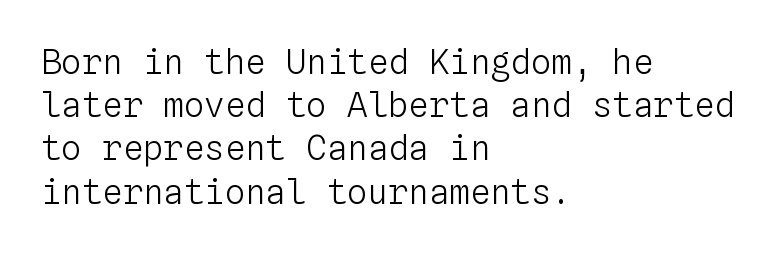
Style check: upright. Honestly, the letter spacing is just normal — you wouldn't notice it. Words float on clear page, feet unadorned. A typesetter would call this monospace, since all characters share one set width. Notice how the passage keeps a crisp vertical edge on the left only. Interline gaps are of average width in this sample.
